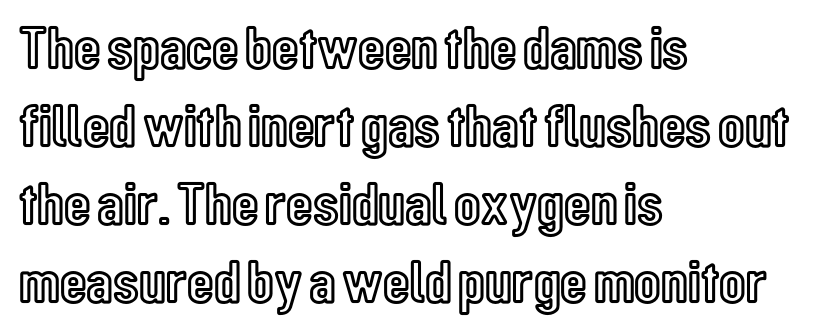
{"italic": "no", "width": "condensed", "x_height": "medium", "monospaced": "no", "underline": "no", "align": "left", "line_spacing": "normal", "line_spacing_ratio": 1.28, "letter_spacing": "normal", "letter_spacing_em": 0.0, "glyph_px": 61}
